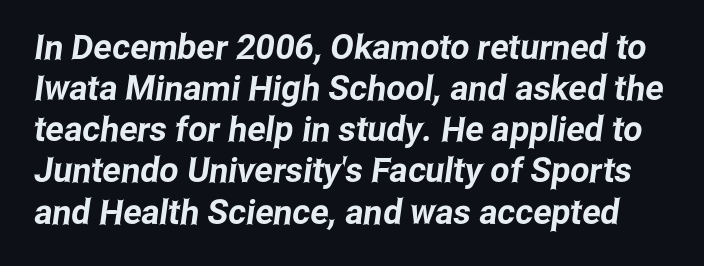
The letters advance in unequal steps, a hallmark of proportional type. The glyphs are unaccompanied by any horizontal stroke below them. Here the glyphs are tracked normally, forming tight word shapes. I'd call this a sans setting — the letters go barefoot.
